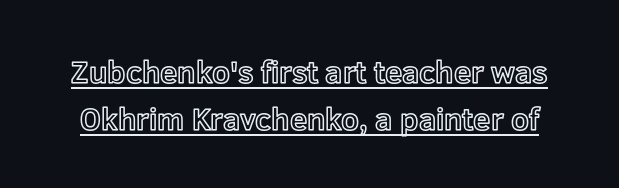
{"italic": "no", "width": "normal", "x_height": "medium", "monospaced": "no", "underline": "yes", "line_spacing": "normal", "line_spacing_ratio": 1.51, "letter_spacing": "normal", "letter_spacing_em": 0.0, "glyph_px": 31}
